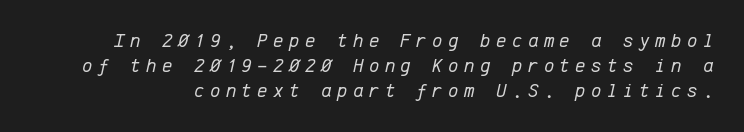
The letterforms sit at book weight or below. Decoration check: the copy has no underline. Is the letter spacing exaggerated? Yes — the characters are pushed far apart. Successive baselines arrive at the customary interval.
